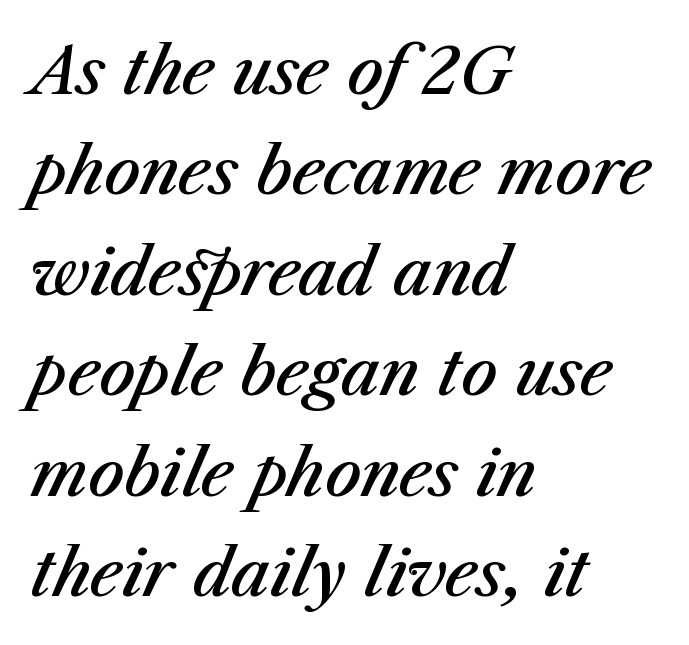
Q: Is the text bold? A: Semi-bold.
Q: Is the text italic (slanted)? A: Yes, it leans right by about 23 degrees.
Q: Is the text underlined? A: No.
Q: How is the paragraph aligned? A: Left-aligned.
Q: Is the spacing between letters normal or unusually wide? A: Normal.
Q: Is the spacing between lines tight, normal or loose? A: Normal.
Q: Width (condensed, normal, or wide)? A: Normal.
Q: Stroke contrast? A: Medium.
Q: x-height? A: Medium.
Q: Monospaced? A: No.
